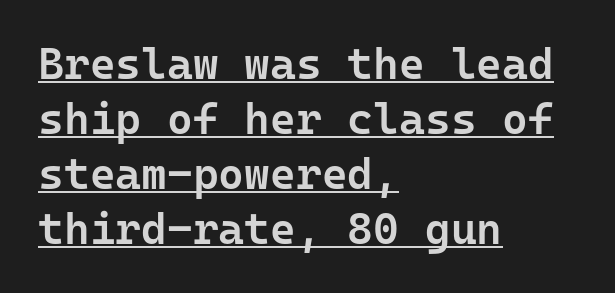
The image shows 44 px semibold sans-serif type, upright, monospaced; set left-aligned, normal line spacing (1.25x), normal letter spacing, underlined; low stroke contrast and a medium x-height.
